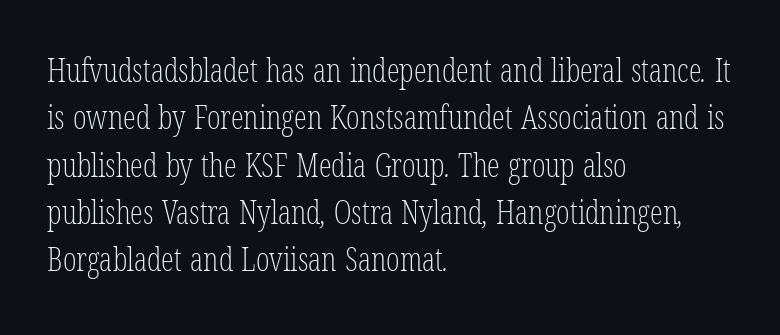
The image shows 32 px light, condensed serif type; set left-aligned, normal line spacing (1.48x), normal letter spacing, not underlined; low stroke contrast and a medium x-height.
